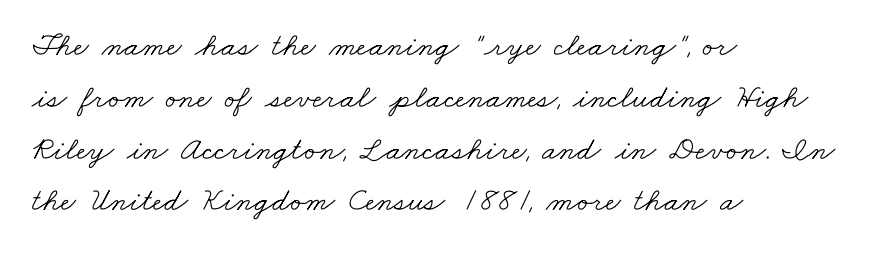
Between one letter and the next there's only the usual sliver of space. This sample has the flowing, uneven cadence of proportional lettering. The space directly below the letters is spotless. Stroke mass is kept to a normal reading level or below. The space between consecutive lines is moderate. The passage is arranged the way most books set body copy — flush left.
